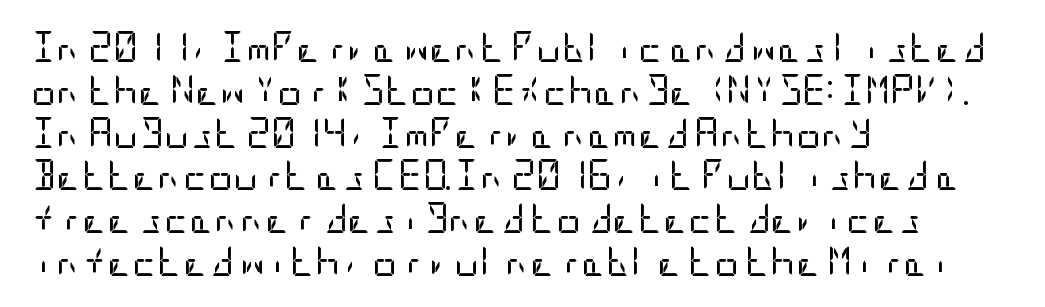
The font sits on the lighter half of the weight spectrum, regular included. Horizontal alignment here is leftward, the default for most running prose. The foot of each line stays bare and open. Line spacing here is normal. Quick note: not italic, upright. Unlike a traditional serif, this face leaves its strokes unadorned.
